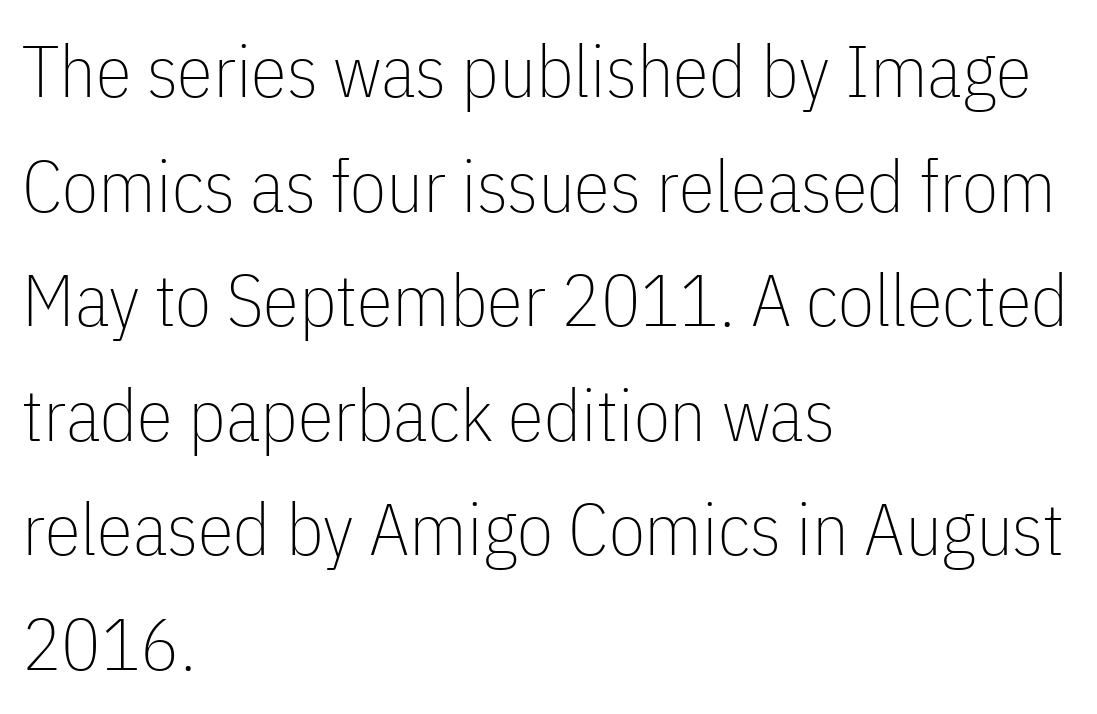
Q: Is the text bold? A: No.
Q: Is the text italic (slanted)? A: No, it is upright.
Q: Is the typeface a serif or a sans-serif typeface? A: Sans-serif.
Q: Is the text underlined? A: No.
Q: How is the paragraph aligned? A: Left-aligned.
Q: Is the spacing between letters normal or unusually wide? A: Normal.
Q: Is the spacing between lines tight, normal or loose? A: Normal.
Q: Width (condensed, normal, or wide)? A: Condensed.
Q: Stroke contrast? A: Low.
Q: x-height? A: Medium.
Q: Monospaced? A: No.
